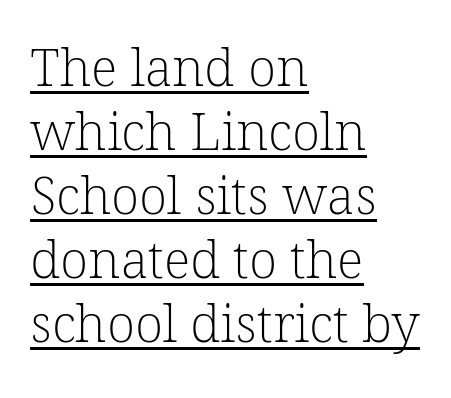
Q: Is the text bold? A: No.
Q: Is the typeface a serif or a sans-serif typeface? A: Serif.
Q: Is the text underlined? A: Yes.
Q: How is the paragraph aligned? A: Left-aligned.
Q: Is the spacing between letters normal or unusually wide? A: Normal.
Q: Width (condensed, normal, or wide)? A: Normal.
Q: Stroke contrast? A: Low.
Q: x-height? A: Medium.
Q: Monospaced? A: No.
